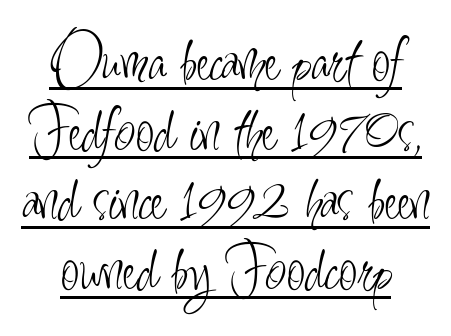
Q: Is the text bold? A: No.
Q: Is the typeface a serif or a sans-serif typeface? A: Sans-serif.
Q: Is the text underlined? A: Yes.
Q: Is the spacing between letters normal or unusually wide? A: Normal.
Q: Is the spacing between lines tight, normal or loose? A: Tight.
Q: Width (condensed, normal, or wide)? A: Condensed.
Q: Stroke contrast? A: Low.
Q: x-height? A: Small.
Q: Monospaced? A: No.
